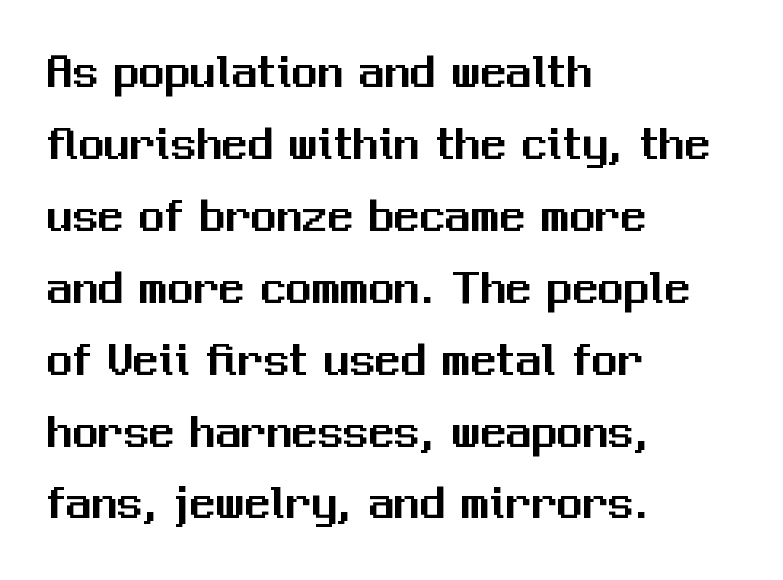
{"serif": "no", "italic": "no", "width": "normal", "stroke_contrast": "medium", "x_height": "medium", "monospaced": "no", "underline": "no", "align": "left", "line_spacing": "normal", "line_spacing_ratio": 1.41, "letter_spacing": "normal", "letter_spacing_em": 0.0, "glyph_px": 51}
